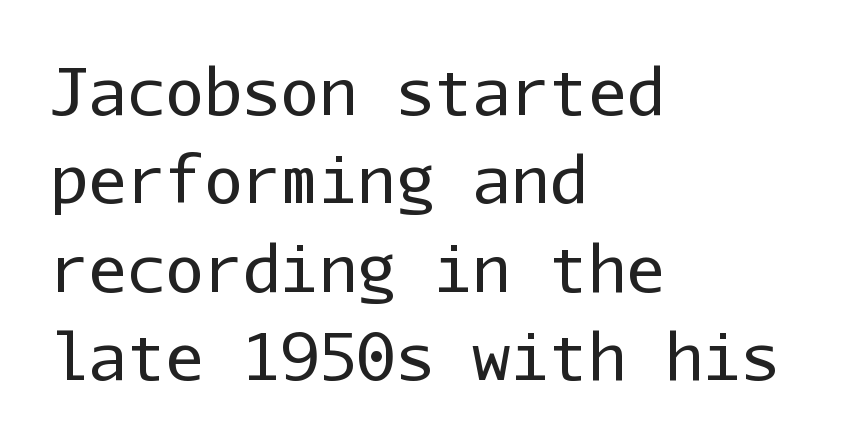
The image shows 64 px regular-weight sans-serif type, upright, monospaced; set left-aligned, normal line spacing (1.38x), normal letter spacing, not underlined; low stroke contrast and a medium x-height.
